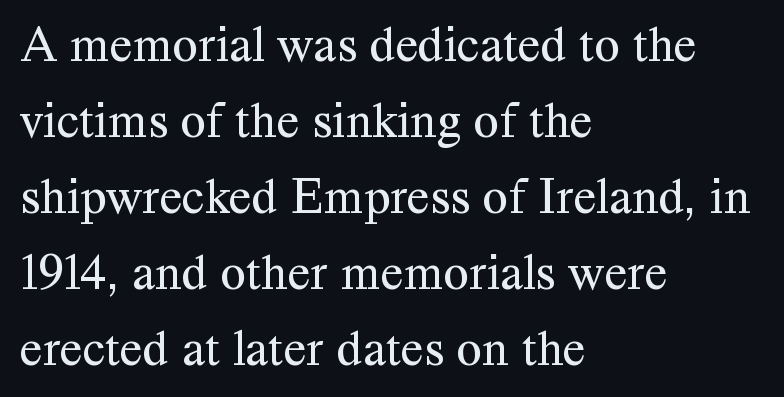
Q: Is the text bold? A: No.
Q: Is the text italic (slanted)? A: No, it is upright.
Q: Is the typeface a serif or a sans-serif typeface? A: Serif.
Q: Is the text underlined? A: No.
Q: How is the paragraph aligned? A: Left-aligned.
Q: Is the spacing between letters normal or unusually wide? A: Normal.
Q: Is the spacing between lines tight, normal or loose? A: Normal.
Q: Width (condensed, normal, or wide)? A: Normal.
Q: Stroke contrast? A: Medium.
Q: x-height? A: Medium.
Q: Monospaced? A: No.
